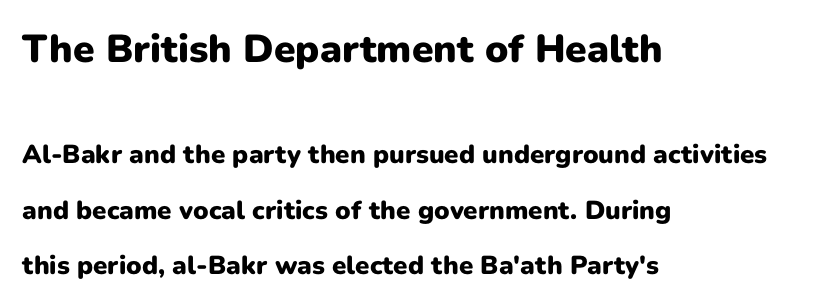
The lines are spread far apart with generous leading. Any mark beneath the type? The region is blank. Characters follow at the spacing the type designer built in. The font family rendered here belongs to the sans-serif group.
